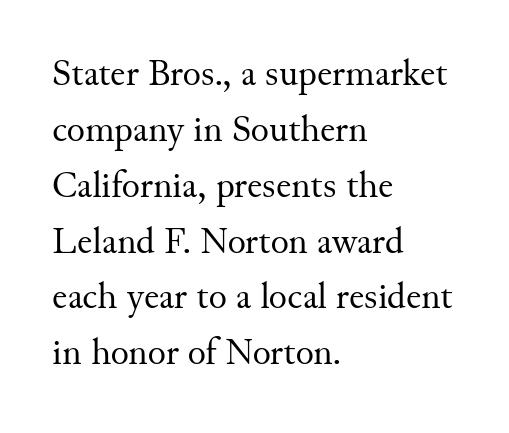
The type is set solid horizontally, with unmodified tracking. Think of a printed novel: that variable character pitch is what you see here. A quiet, ordinary-to-light weight characterises the typeface. The rag falls on the right side of this text block. The string is rendered with underlining switched off.
